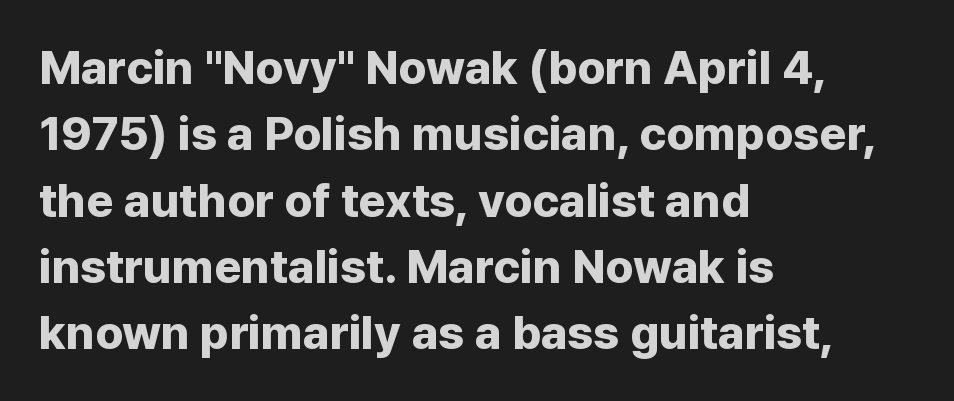
The image shows 47 px bold sans-serif type, upright; set left-aligned, normal line spacing (1.41x), normal letter spacing, not underlined; low stroke contrast and a medium x-height.
